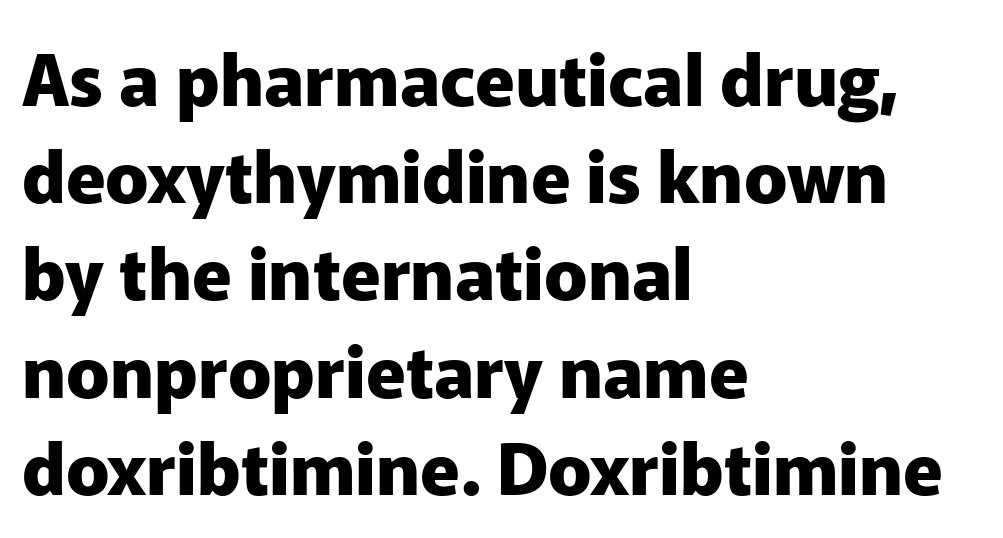
Q: Is the text bold? A: Yes.
Q: Is the text italic (slanted)? A: No, it is upright.
Q: Is the typeface a serif or a sans-serif typeface? A: Sans-serif.
Q: Is the text underlined? A: No.
Q: How is the paragraph aligned? A: Left-aligned.
Q: Is the spacing between letters normal or unusually wide? A: Normal.
Q: Is the spacing between lines tight, normal or loose? A: Normal.
Q: Width (condensed, normal, or wide)? A: Normal.
Q: Stroke contrast? A: Low.
Q: x-height? A: Medium.
Q: Monospaced? A: No.
